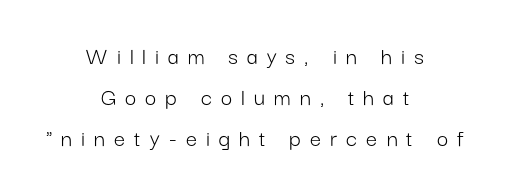
The face used here is rendered with a markedly widened letterfit. Nobody drew a line under any word here. Line spacing here is normal. Stroke mass is kept to a normal reading level or below. If you folded the block vertically in half, each line would mirror itself in length.
